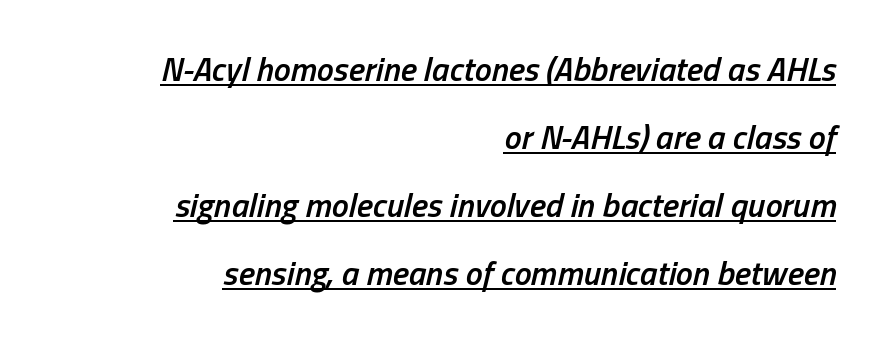
The image shows 34 px semibold, condensed type, italic (leaning right); set right-aligned, loose line spacing (2.0x), normal letter spacing, underlined; low stroke contrast and a medium x-height.
